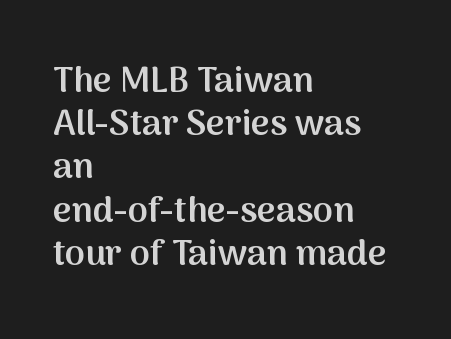
{"serif": "no", "italic": "no", "bold": "semi", "weight": "semibold", "width": "normal", "stroke_contrast": "medium", "x_height": "medium", "monospaced": "no", "underline": "no", "align": "left", "line_spacing_ratio": 1.2, "letter_spacing": "normal", "letter_spacing_em": 0.0, "glyph_px": 36}
